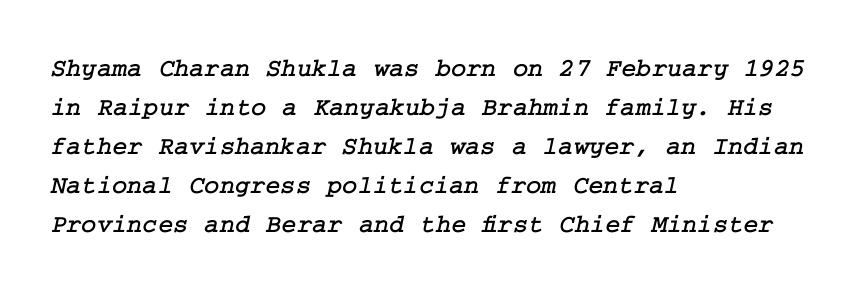
Q: Is the text underlined? A: No.
Q: How is the paragraph aligned? A: Left-aligned.
Q: Is the spacing between letters normal or unusually wide? A: Normal.
Q: Is the spacing between lines tight, normal or loose? A: Normal.
